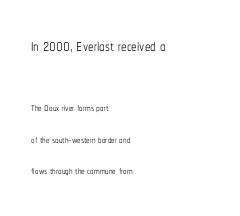
The image shows 22 px text type, upright; set left-aligned, loose line spacing (2.25x), normal letter spacing, not underlined; the first (top) block is 1.57x larger.
